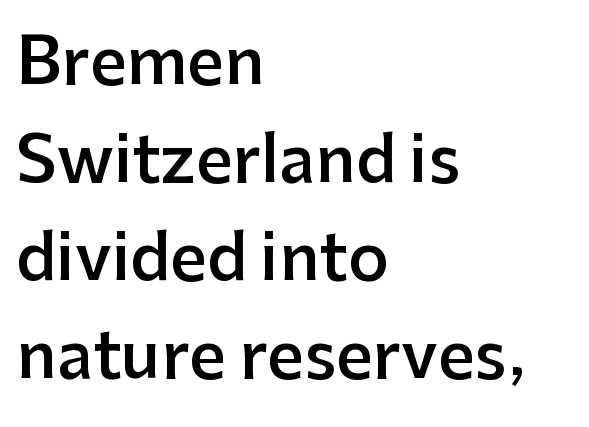
The image shows 64 px semibold sans-serif type, upright; set left-aligned, normal line spacing (1.53x), normal letter spacing, not underlined; low stroke contrast and a medium x-height.
